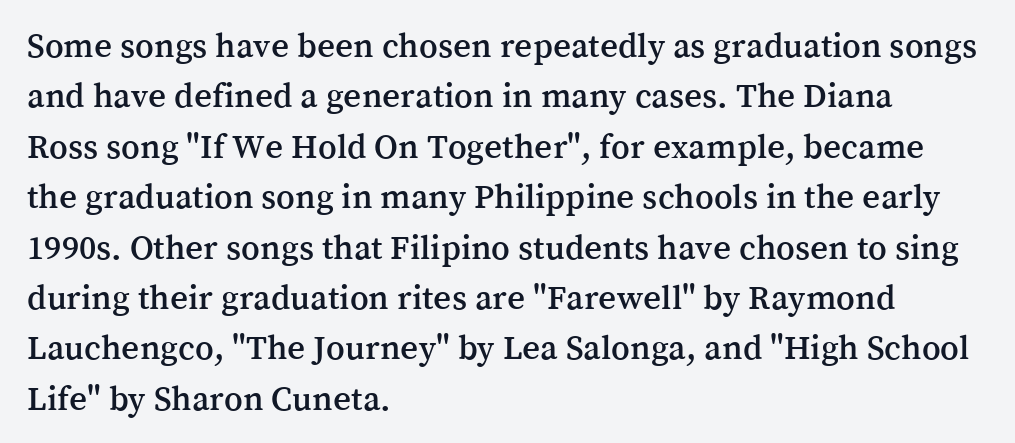
Q: Is the text italic (slanted)? A: No, it is upright.
Q: Is the typeface a serif or a sans-serif typeface? A: Serif.
Q: Is the text underlined? A: No.
Q: How is the paragraph aligned? A: Left-aligned.
Q: Is the spacing between letters normal or unusually wide? A: Normal.
Q: Is the spacing between lines tight, normal or loose? A: Normal.
Q: Width (condensed, normal, or wide)? A: Normal.
Q: Stroke contrast? A: Medium.
Q: x-height? A: Medium.
Q: Monospaced? A: No.
